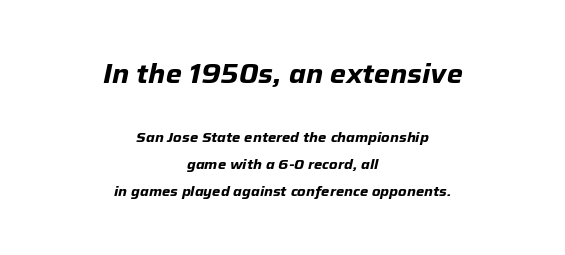
Q: Is the text bold? A: Yes.
Q: Is the text italic (slanted)? A: Yes, it leans right by about 12 degrees.
Q: Is the text underlined? A: No.
Q: How is the paragraph aligned? A: Centered.
Q: Is the spacing between letters normal or unusually wide? A: Normal.
Q: Is the spacing between lines tight, normal or loose? A: Loose.
Q: Which block of text is set in a larger size, the first (top) or the second (bottom)? A: The first (top) one.
